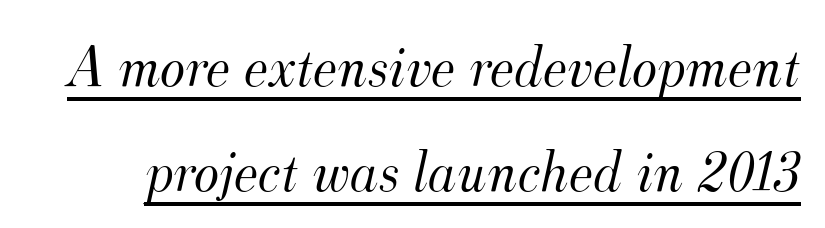
Designer's note — italics engaged. Regarding serifs, this sample has them. These lines are rendered in a variable-pitch font. Stroke mass is kept to a normal reading level or below. Quick note: underline on. How are the letters spaced? Ordinarily, with no added tracking.
